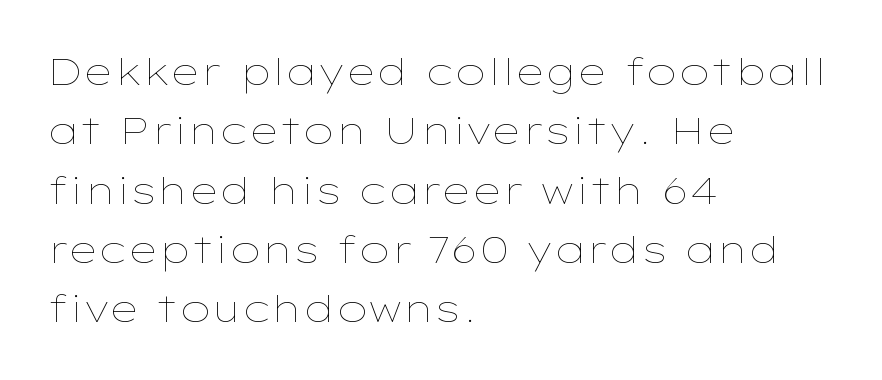
{"italic": "no", "bold": "no", "weight": "thin", "width": "wide", "stroke_contrast": "low", "x_height": "medium", "monospaced": "no", "underline": "no", "align": "left", "line_spacing": "normal", "line_spacing_ratio": 1.56, "letter_spacing": "normal", "letter_spacing_em": 0.0, "glyph_px": 38}
